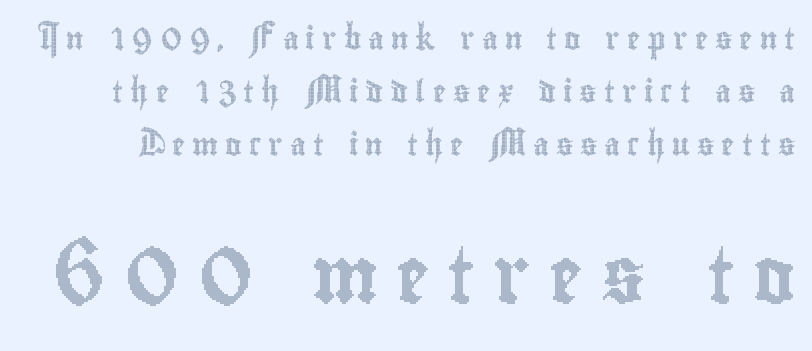
The image shows 56 px condensed type, upright; set loose line spacing (2.42x), unusually wide letter spacing (+0.32 em), not underlined; the second (bottom) block is 2.55x larger; a small x-height.
